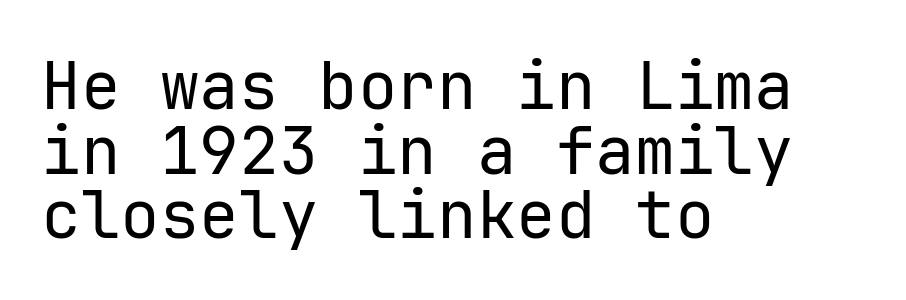
The image shows 66 px regular-weight sans-serif type, upright; set left-aligned, tight line spacing (0.98x), normal letter spacing, not underlined; low stroke contrast and a medium x-height.
